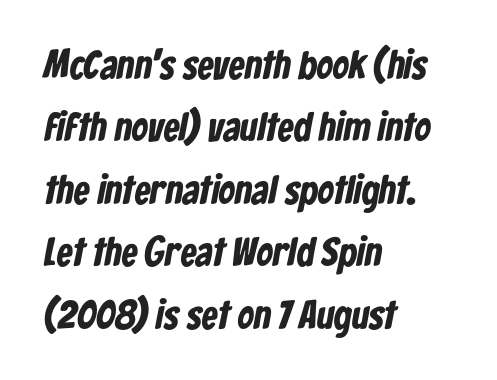
The image shows 40 px bold, condensed sans-serif type; set left-aligned, normal line spacing (1.56x), normal letter spacing, not underlined; low stroke contrast and a medium x-height.
